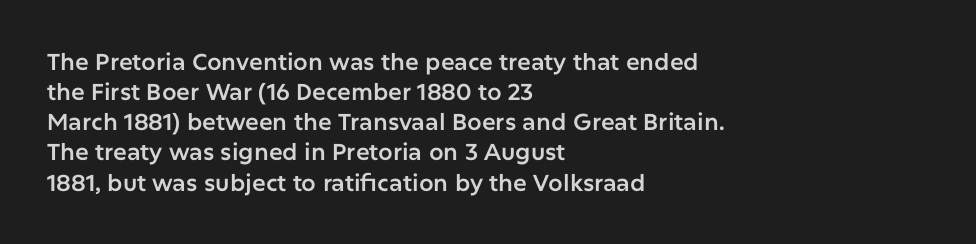
The ragged edge is on the right, which tells us the setting is flush left. What's the leading like? Ordinary, nothing unusual. Posture: straight, roman, zero tilt. The face used here is rendered with its standard letterfit. Letters rest on an invisible, unmarked baseline.
